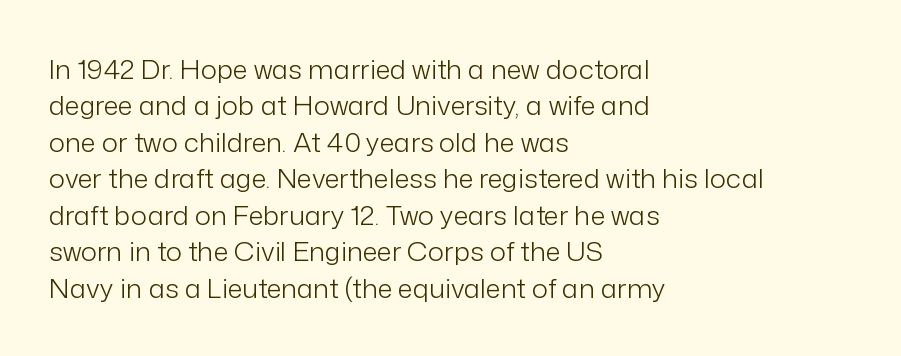
Q: Is the text bold? A: No.
Q: Is the text italic (slanted)? A: No, it is upright.
Q: Is the text underlined? A: No.
Q: How is the paragraph aligned? A: Left-aligned.
Q: Is the spacing between letters normal or unusually wide? A: Normal.
Q: Is the spacing between lines tight, normal or loose? A: Normal.
